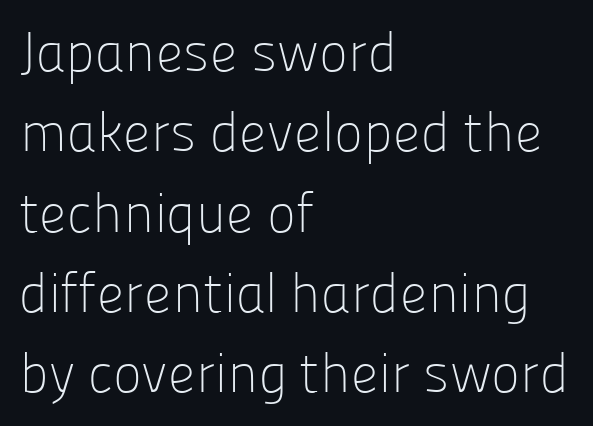
Here the glyphs are tracked normally, forming tight word shapes. On a weight scale, this lands at 450 or below. Each line starts at the same left margin while the right side varies. The zone under the glyphs is completely vacant. Think of a printed novel: that variable character pitch is what you see here. Are there feet on the stems? There aren't — it's a sans.
